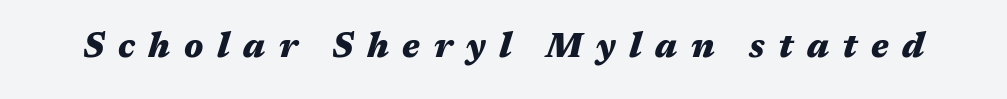
Rule under the text: the space is simply empty. Note the varied advance widths — an 'i' is clearly narrower than an 'm'. Heft: maximum for text — a bold. Display-style spreading of the glyphs; the letterfit is very open. An italicized treatment has been applied to the whole sample.
